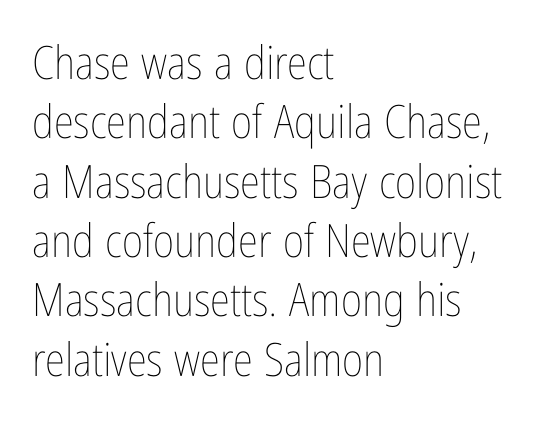
The image shows 46 px thin, condensed type, upright; set left-aligned, normal line spacing (1.29x), normal letter spacing, not underlined; low stroke contrast and a medium x-height.
